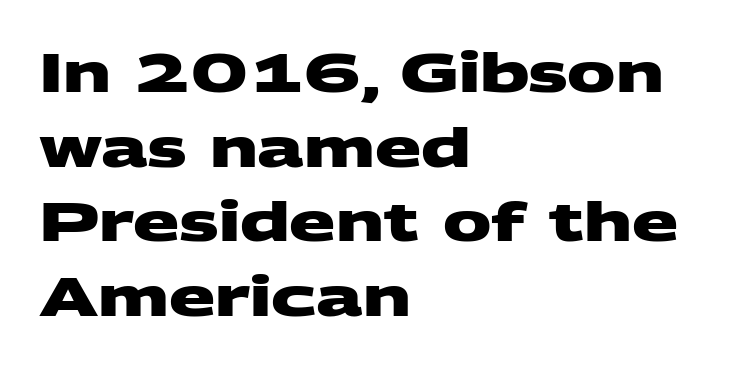
Descenders are the only things crossing below the line. A typesetter would call this zero additional tracking. The rendering uses a moderate line-height, typical for paragraphs. Note: no serifs on the glyphs. Typesetter's note: full bold, strokes at maximum text heaviness. Note the varied advance widths — an 'i' is clearly narrower than an 'm'.
